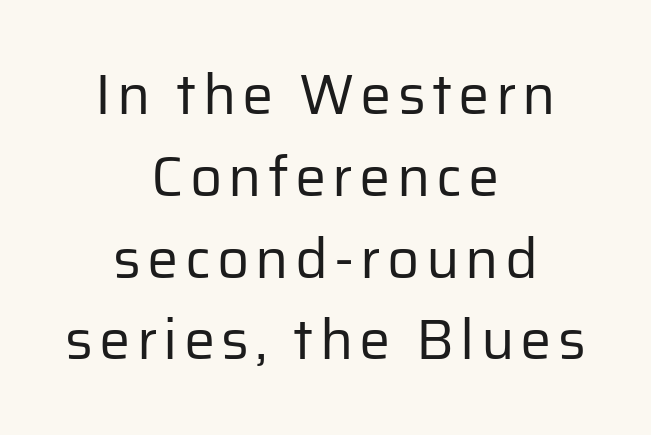
{"serif": "no", "italic": "no", "bold": "no", "weight": "regular", "width": "normal", "stroke_contrast": "low", "x_height": "medium", "monospaced": "no", "underline": "no", "align": "center", "line_spacing": "normal", "line_spacing_ratio": 1.46, "glyph_px": 56}
